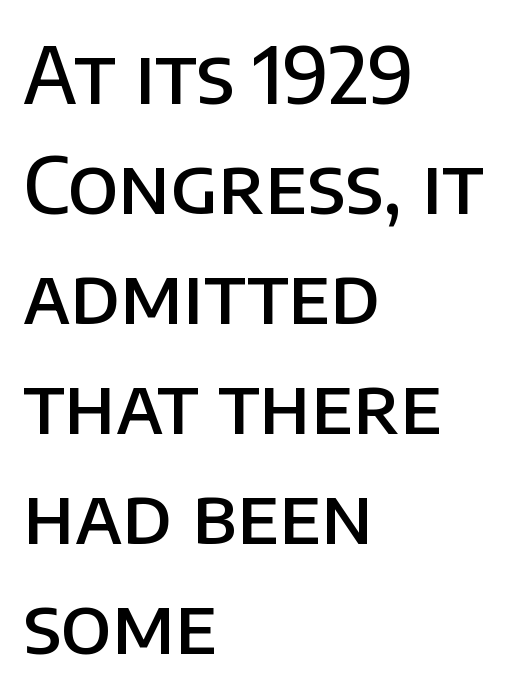
Q: Is the text bold? A: Semi-bold.
Q: Is the text italic (slanted)? A: No, it is upright.
Q: Is the typeface a serif or a sans-serif typeface? A: Sans-serif.
Q: Is the text underlined? A: No.
Q: How is the paragraph aligned? A: Left-aligned.
Q: Is the spacing between letters normal or unusually wide? A: Normal.
Q: Is the spacing between lines tight, normal or loose? A: Normal.
Q: Width (condensed, normal, or wide)? A: Normal.
Q: Stroke contrast? A: Low.
Q: x-height? A: Large.
Q: Monospaced? A: No.
